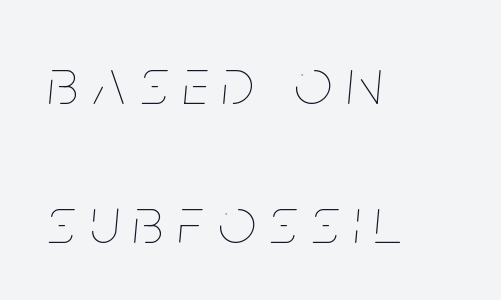
Varying glyph widths throughout — classic text-font behaviour. Summary of weight: not heavy and not bold. Substantial extra tracking has been applied to these lines. Emphasis-style slanted type is in use.
